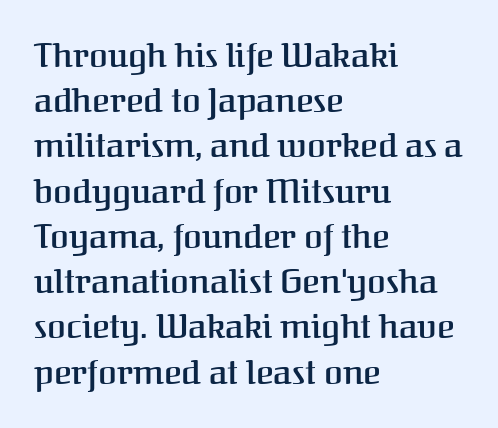
Q: Is the text bold? A: Semi-bold.
Q: Is the text italic (slanted)? A: No, it is upright.
Q: Is the typeface a serif or a sans-serif typeface? A: Serif.
Q: Is the text underlined? A: No.
Q: How is the paragraph aligned? A: Left-aligned.
Q: Is the spacing between letters normal or unusually wide? A: Normal.
Q: Is the spacing between lines tight, normal or loose? A: Normal.
Q: Width (condensed, normal, or wide)? A: Normal.
Q: Stroke contrast? A: Medium.
Q: x-height? A: Medium.
Q: Monospaced? A: No.
